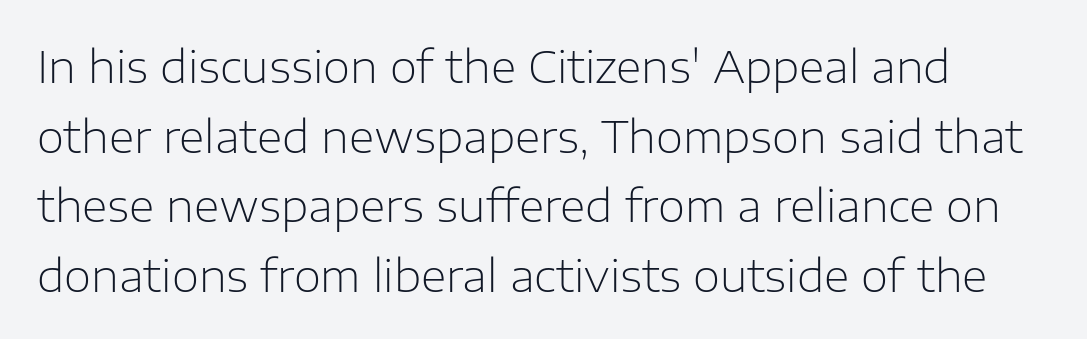
The passage shown is typed in a proportional face where columns would drift. A roman cut, with each character standing at attention. Whoever set this chose a conventional vertical rhythm. Characters follow at the spacing the type designer built in. Clear beneath every line of the passage. The typeface has the unassuming heft of standard copy or less.
